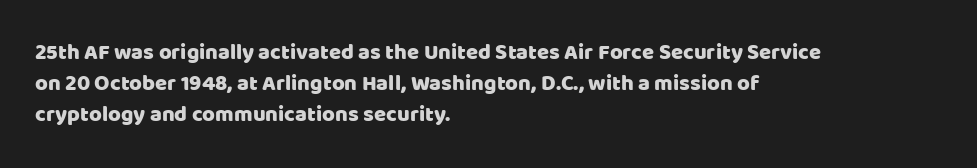
A classic flush-left, rag-right setting is used for this passage. Rendered with straight, roman letterforms. The rendering uses a moderate line-height, typical for paragraphs. In terms of letterspacing, this is plain default setting.
